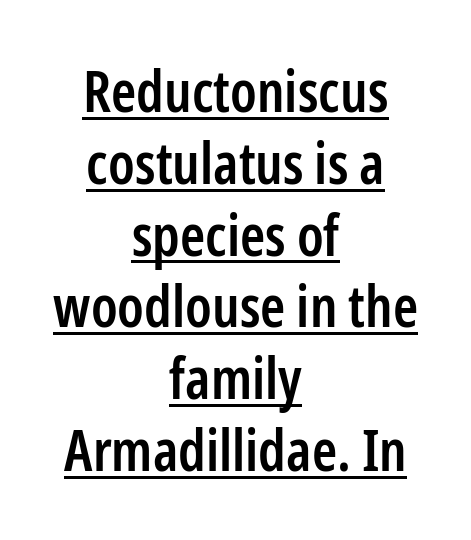
This sample uses plain, unmodified letter spacing. In terms of weight, the rendering is demibold, just under bold. Serif or sans? Sans — the stroke terminals are bare. Evenly set lines give the paragraph a standard silhouette. Every stem runs plumb, perpendicular to the baseline.
